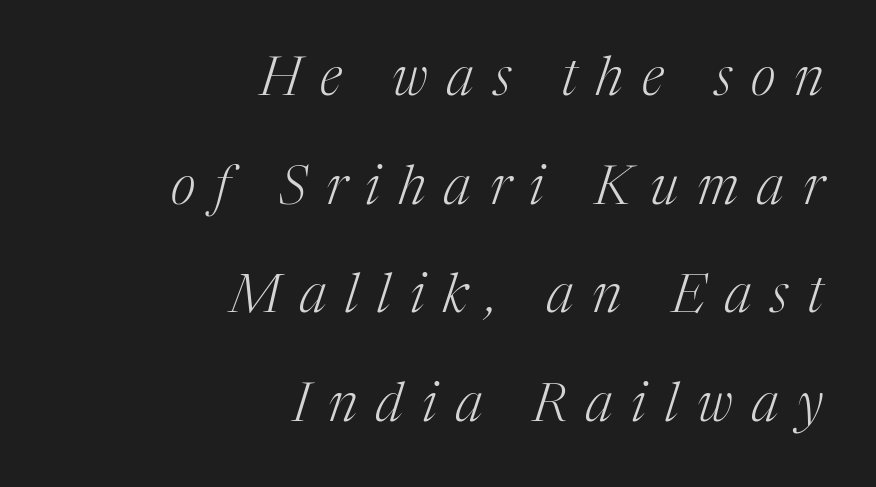
{"serif": "yes", "italic": "yes", "lean": "right", "slant_degrees": 17, "bold": "no", "weight": "light", "width": "normal", "stroke_contrast": "medium", "x_height": "medium", "monospaced": "no", "underline": "no", "align": "right", "line_spacing": "loose", "line_spacing_ratio": 2.01, "letter_spacing": "wide", "letter_spacing_em": 0.35, "glyph_px": 54}
